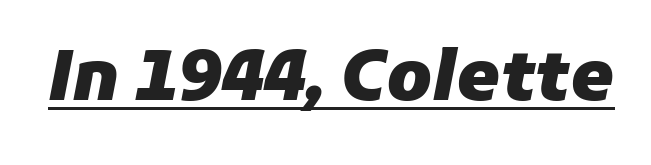
Q: Is the text bold? A: Yes.
Q: Is the text italic (slanted)? A: Yes, it leans right by about 11 degrees.
Q: Is the text underlined? A: Yes.
Q: Is the spacing between letters normal or unusually wide? A: Normal.
Q: Width (condensed, normal, or wide)? A: Normal.
Q: Stroke contrast? A: Low.
Q: x-height? A: Medium.
Q: Monospaced? A: No.
